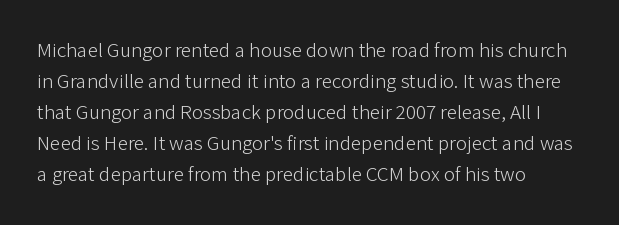
No chunkiness to these letters — they're not bold. The area under the type is left untouched. This rendering uses left alignment, leaving the right contour irregular. The font's upright variant was chosen for this text. Compared with typical body copy, the letter spacing here is the same.
